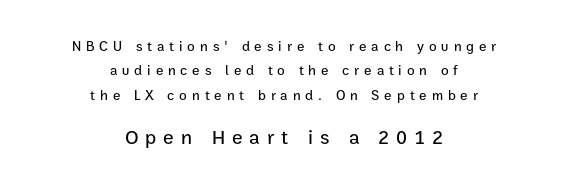
The image shows 20 px text type, upright; set centered, line spacing 1.74x, unusually wide letter spacing (+0.35 em), not underlined; the second (bottom) block is 1.43x larger.
